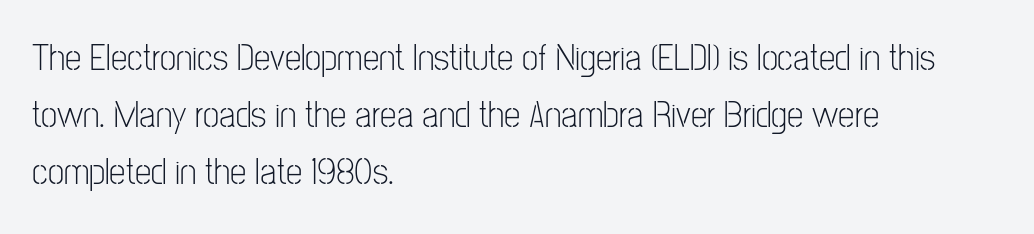
The cut favours lightness, reaching ordinary text weight at its darkest. The letterforms sit shoulder to shoulder at normal distance. Students, observe: this is what conventionally led text looks like. Words float on clear page, feet unadorned.
